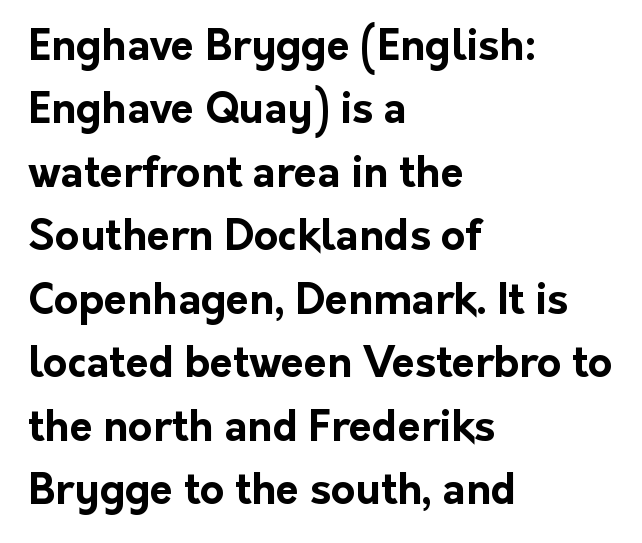
Pretty heavy lettering here — definitely bold. Leading: standard. The compositor pushed each line to the left boundary. Italic? Not at all — the glyphs are vertical. A typesetter would label this face a sans.
